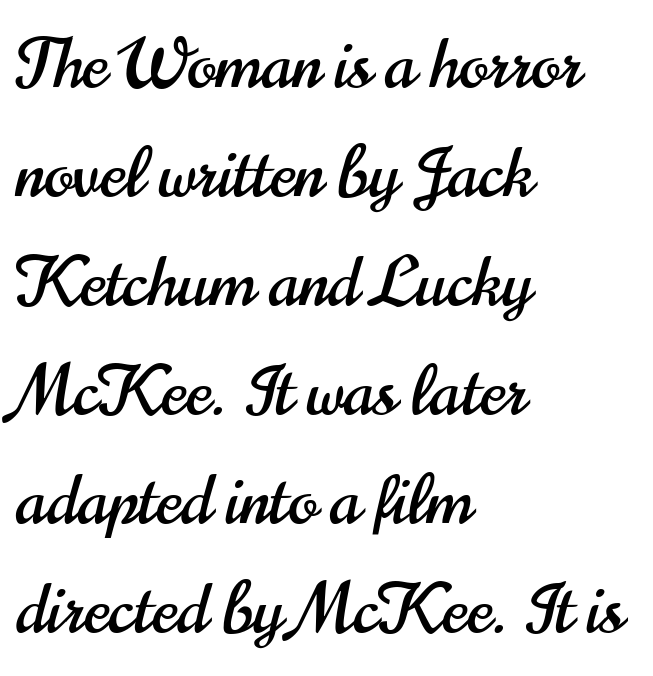
Each line starts at the same left margin while the right side varies. The text was rendered using a sans face with plain stroke endings. The rendering uses natural spacing where letterforms have individual widths. Anything drawn beneath the words? Only blank space. The line texture is even and compact thanks to regular tracking.
